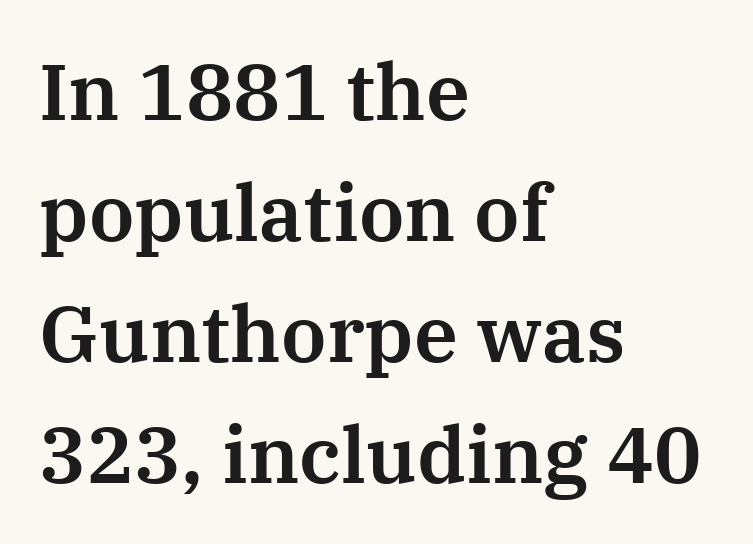
Teacher's note: observe the even left margin — that is flush-left alignment. The foot of each line stays bare and open. The letters advance in unequal steps, a hallmark of proportional type. Type style note: has serifs. In terms of posture, this sample is upright. Does extra space separate the letters? No, they use regular spacing.
